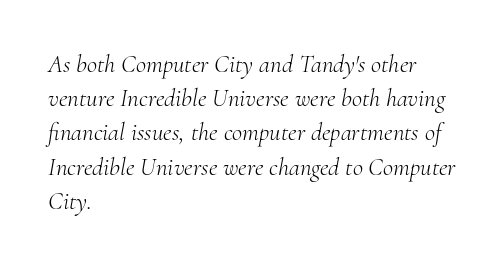
Vertical stems look standard width or narrower in stroke. Does the copy run flush right? No — it runs flush left. If you drew a line through each stem, it would be angled. Clear beneath every line of the passage. Leading: standard. Inter-character spacing is left at the font's built-in metrics.
